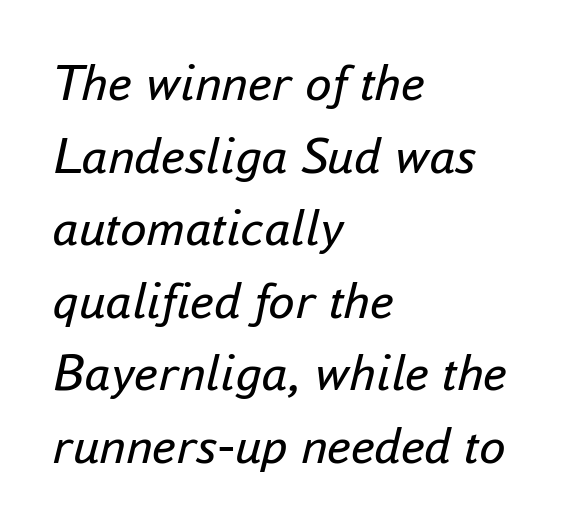
Yep, that's italic — everything's leaning. The passage shown is typed in a proportional face where columns would drift. Visually the block forms a straight wall on the left and a jagged coastline on the right. What stands out about the letter spacing? Nothing — it is the standard amount.
